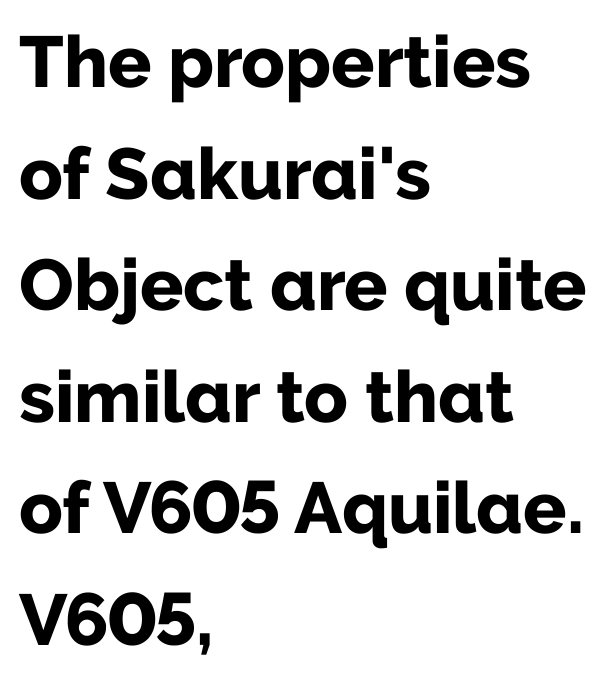
The image shows 72 px bold sans-serif type, upright; set left-aligned, normal line spacing (1.55x), normal letter spacing, not underlined; low stroke contrast and a medium x-height.
